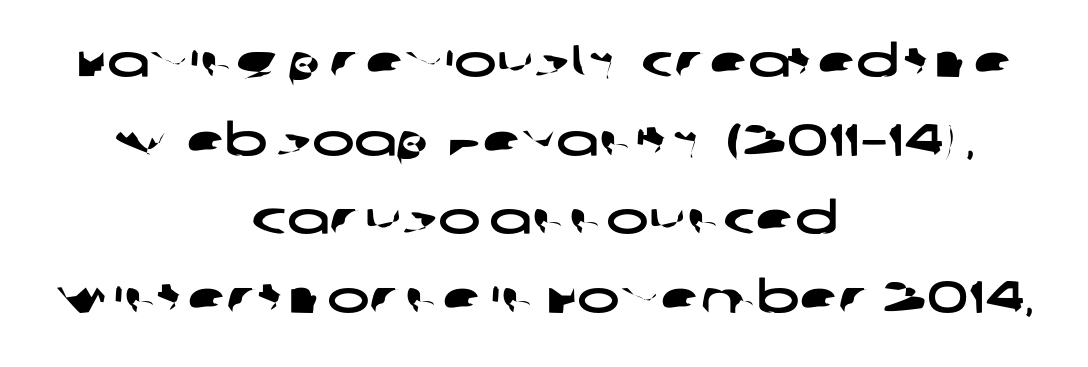
Every row of glyphs is offset so its center matches the block's center. Typographically, this falls in the sans-serif category. The baseline area is clear. The letters advance in unequal steps, a hallmark of proportional type. How are the letters spaced? Ordinarily, with no added tracking.
